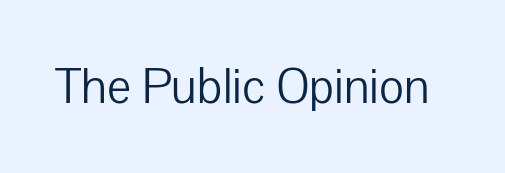
{"serif": "no", "italic": "no", "bold": "no", "weight": "light", "width": "normal", "stroke_contrast": "low", "x_height": "medium", "monospaced": "no", "underline": "no", "letter_spacing": "normal", "letter_spacing_em": 0.0, "glyph_px": 48}
